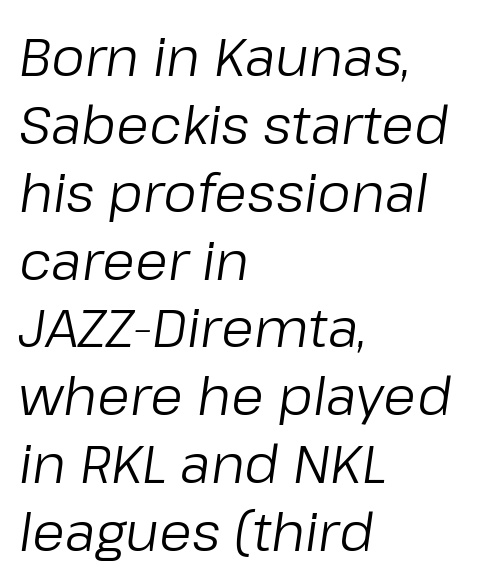
The typesetting does not lean heavy: it is not bold. Character widths vary here, with narrow letters taking less room than wide ones. Beneath every word, the page is bare. Notice how the stems are inclined rather than vertical — that's the hallmark of italics.
